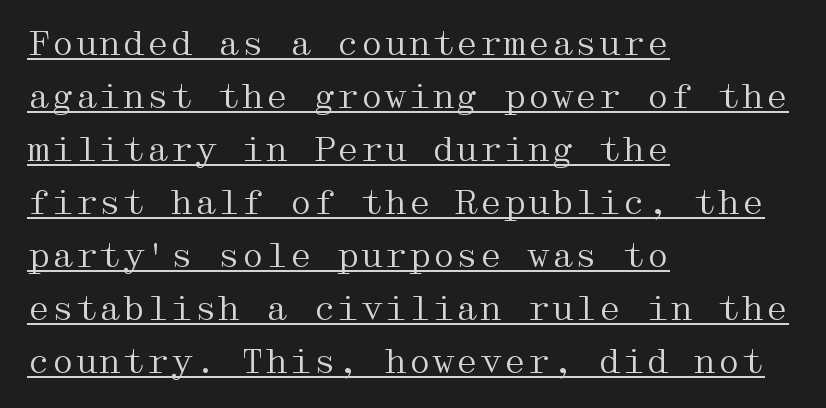
{"serif": "yes", "italic": "no", "bold": "no", "weight": "regular", "width": "wide", "stroke_contrast": "medium", "x_height": "medium", "underline": "yes", "align": "left", "line_spacing": "normal", "line_spacing_ratio": 1.56, "letter_spacing": "normal", "letter_spacing_em": 0.0, "glyph_px": 34}
